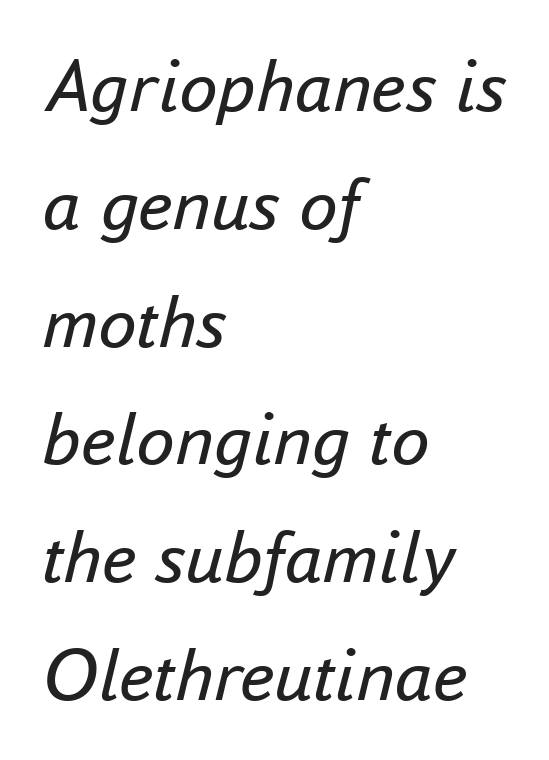
It's the slanting kind of type. There is no visible air inserted between adjacent glyphs. The lines in this sample share a left origin and differ only in where they stop. One glance says typical: line gaps are just what's usual. The typeface has the unassuming heft of standard copy or less. The face used here is proportionally spaced, like ordinary book or web type.
